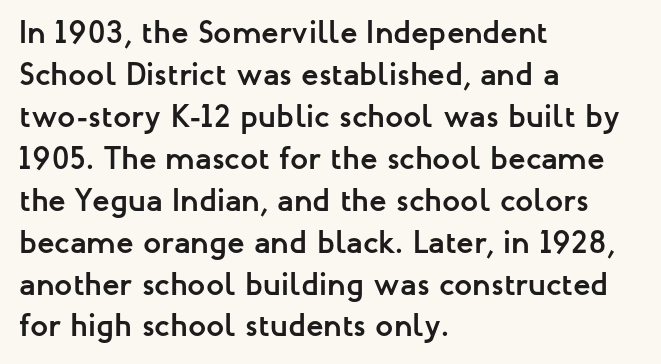
{"serif": "no", "italic": "no", "bold": "yes", "weight": "semibold", "width": "normal", "stroke_contrast": "low", "x_height": "medium", "monospaced": "no", "underline": "no", "align": "left", "line_spacing": "normal", "line_spacing_ratio": 1.31, "letter_spacing": "normal", "letter_spacing_em": 0.0, "glyph_px": 32}
